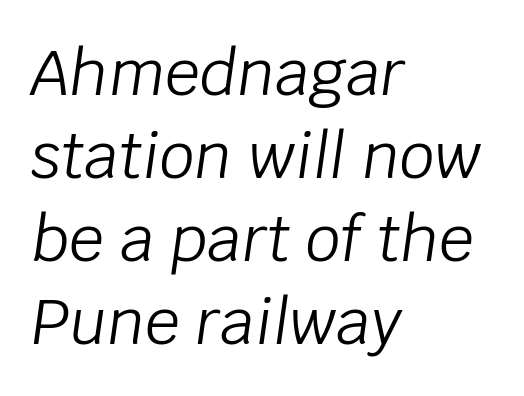
The text carries the slant typical of an italic or oblique font. Decoration check: the copy has no underline. What's the leading like? Ordinary, nothing unusual. Default kerning and tracking; the words read as compact shapes.
